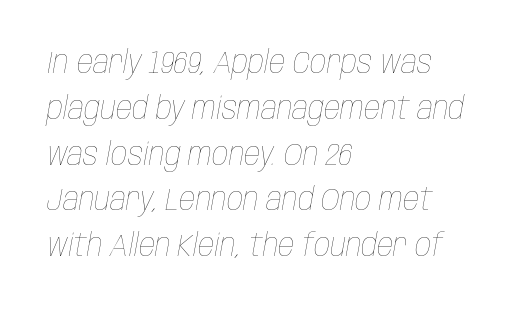
Glyph-to-glyph distance matches everyday printed text. The foot of each line stays bare and open. The lettering tilts uniformly, giving the passage an italic look. You could not count columns in this text — the font is proportionally spaced. The letters look calm and open, with moderate or lighter stems.
